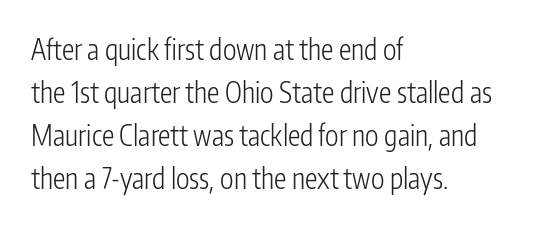
{"serif": "no", "italic": "no", "bold": "no", "weight": "light", "width": "condensed", "stroke_contrast": "low", "x_height": "medium", "monospaced": "no", "underline": "no", "align": "left", "line_spacing": "normal", "line_spacing_ratio": 1.53, "letter_spacing": "normal", "letter_spacing_em": 0.0, "glyph_px": 28}
